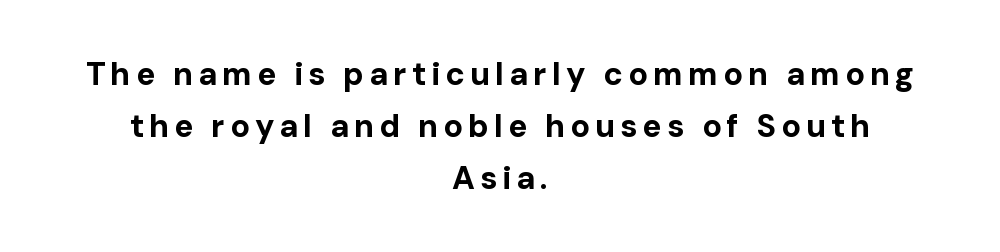
{"serif": "no", "italic": "no", "bold": "yes", "weight": "bold", "width": "normal", "stroke_contrast": "low", "x_height": "medium", "monospaced": "no", "underline": "no", "align": "center", "line_spacing": "normal", "line_spacing_ratio": 1.62, "glyph_px": 32}
